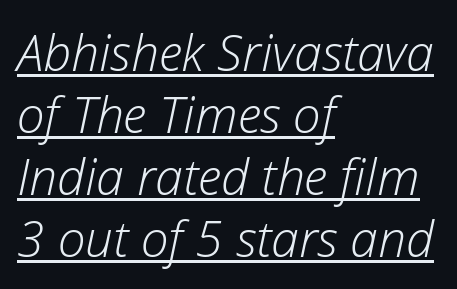
Q: Is the text bold? A: No.
Q: Is the text italic (slanted)? A: Yes, it leans right by about 12 degrees.
Q: Is the text underlined? A: Yes.
Q: How is the paragraph aligned? A: Left-aligned.
Q: Is the spacing between letters normal or unusually wide? A: Normal.
Q: Width (condensed, normal, or wide)? A: Normal.
Q: Stroke contrast? A: Low.
Q: x-height? A: Medium.
Q: Monospaced? A: No.
